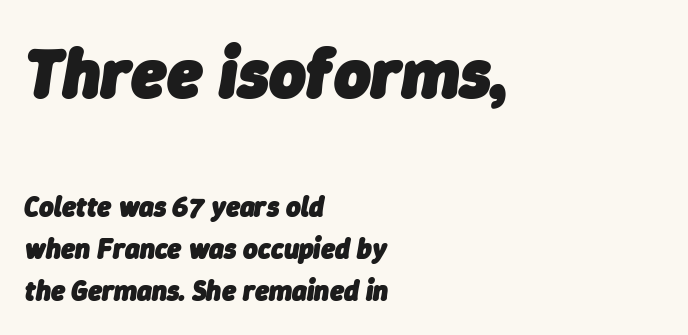
Q: Is the text bold? A: Yes.
Q: Is the text italic (slanted)? A: Yes, it leans right by about 9 degrees.
Q: Is the text underlined? A: No.
Q: How is the paragraph aligned? A: Left-aligned.
Q: Is the spacing between letters normal or unusually wide? A: Normal.
Q: Is the spacing between lines tight, normal or loose? A: Normal.
Q: Which block of text is set in a larger size, the first (top) or the second (bottom)? A: The first (top) one.
Q: Width (condensed, normal, or wide)? A: Normal.
Q: Stroke contrast? A: Low.
Q: x-height? A: Medium.
Q: Monospaced? A: No.
